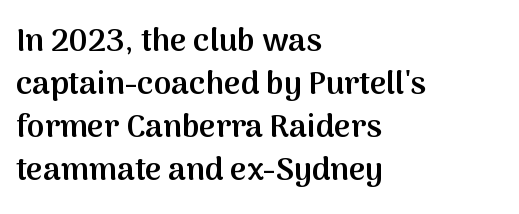
The image shows 32 px semibold sans-serif type, upright; set left-aligned, normal line spacing (1.34x), normal letter spacing, not underlined; medium stroke contrast and a medium x-height.
